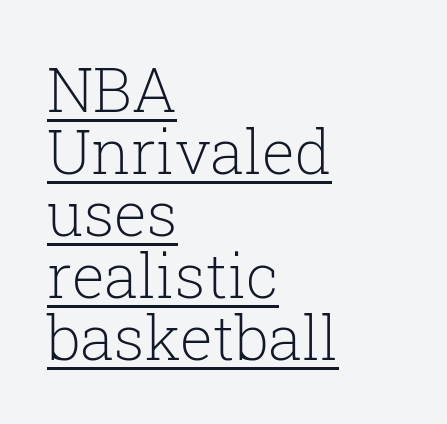
{"serif": "yes", "italic": "no", "bold": "no", "weight": "light", "width": "normal", "stroke_contrast": "low", "x_height": "medium", "monospaced": "no", "underline": "yes", "align": "left", "line_spacing": "tight", "line_spacing_ratio": 1.0, "letter_spacing": "normal", "letter_spacing_em": 0.0, "glyph_px": 62}
